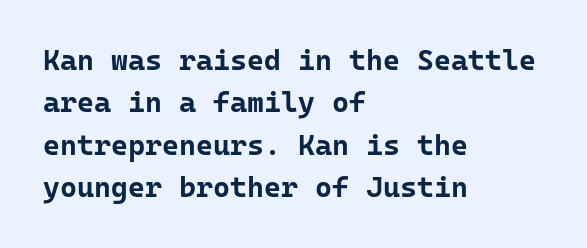
Look at the stroke-to-counter ratio: heavy, a bold. The passage shown is typed in a monospace face where columns stay perfectly aligned. Nothing sits at the stroke ends, so this counts as sans-serif. The compositor pushed each line to the left boundary. These lines sit exactly where default settings would place them. Caption: standard tracking, unaltered.
